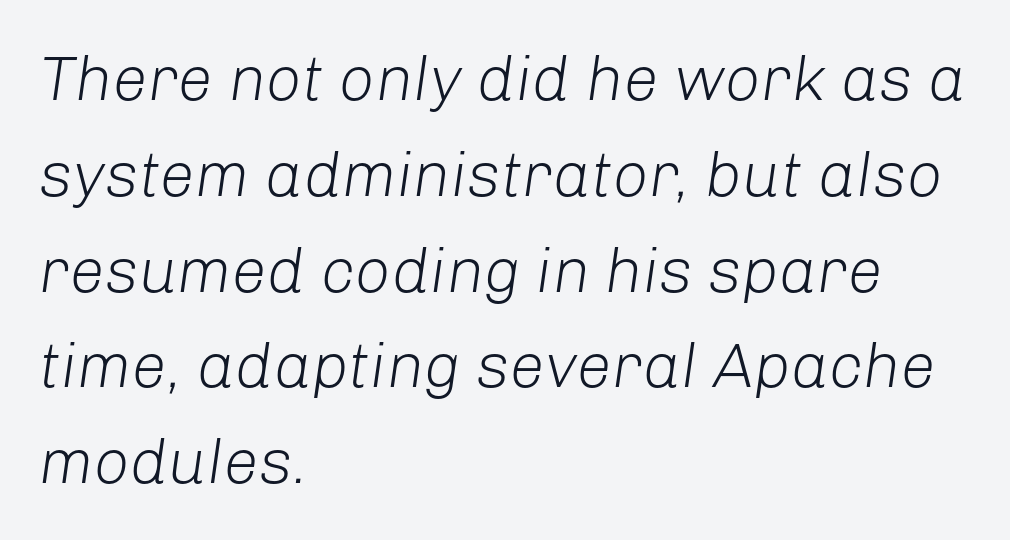
These glyphs show unthickened strokes, regular width or finer. The line-height multiplier appears to be the usual default. The face used here is proportionally spaced, like ordinary book or web type. Caption: multi-line text, flush left, ragged right. Glance below the letters and you will spot only blank space.
